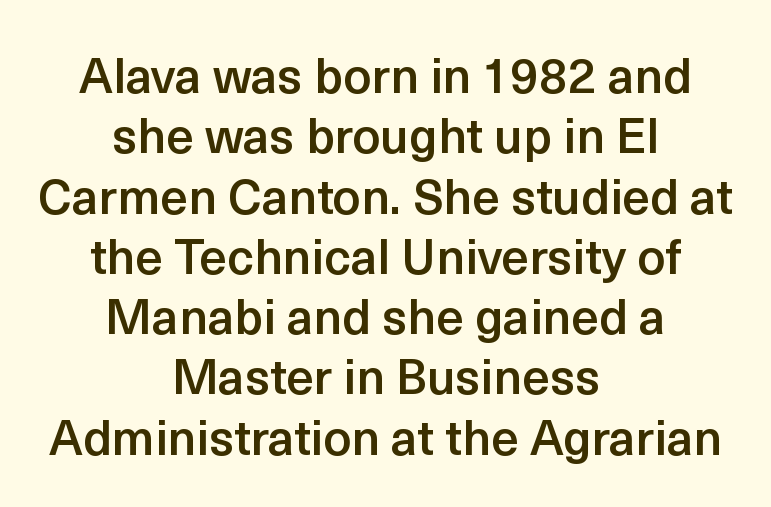
The image shows 49 px semibold sans-serif type, upright; set centered, line spacing 1.23x, normal letter spacing, not underlined; a medium x-height.
